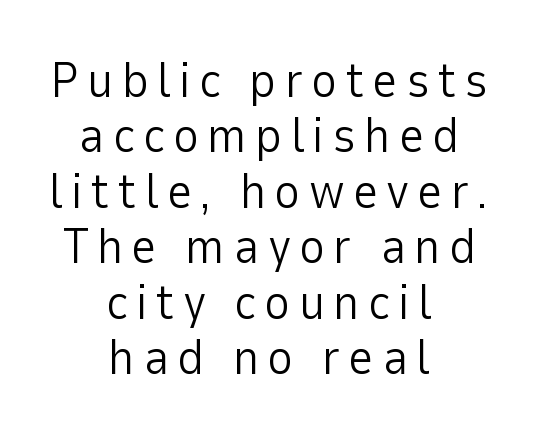
{"serif": "no", "italic": "no", "bold": "no", "weight": "light", "width": "normal", "stroke_contrast": "low", "x_height": "medium", "monospaced": "no", "underline": "no", "align": "center", "line_spacing": "tight", "line_spacing_ratio": 1.11, "glyph_px": 50}
